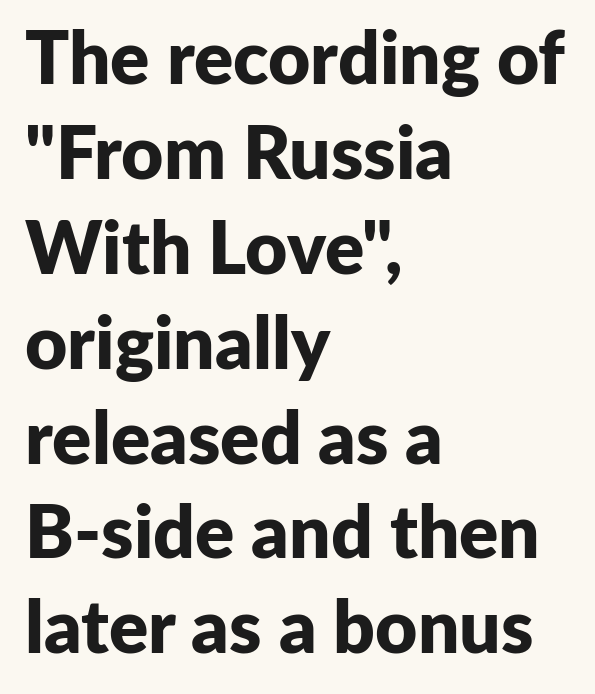
Each new line begins a customary step beneath the previous one. The glyphs in this specimen are sans serif. The passage shown is typed in a proportional face where columns would drift. Posture: upright roman. Any mark beneath the type? The region is blank.
